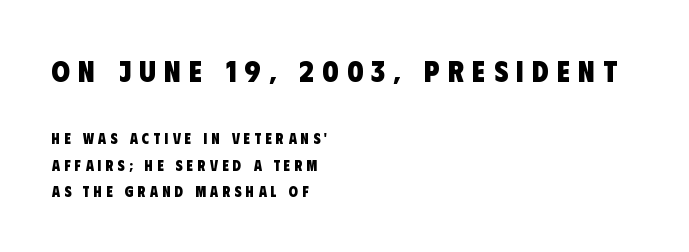
The letters advance in unequal steps, a hallmark of proportional type. The type family on display is of the sans-serif kind. I'd describe the lettering as bold — thick and assertive. Rule under the text: the space is simply empty. The face used here is rendered with a markedly widened letterfit.
